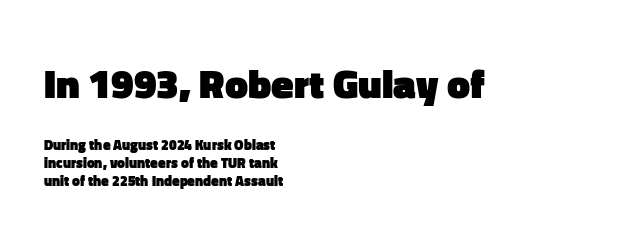
The image shows 41 px heavy sans-serif type, upright; set left-aligned, normal line spacing (1.31x), normal letter spacing, not underlined; the first (top) block is 2.93x larger; low stroke contrast and a medium x-height.
